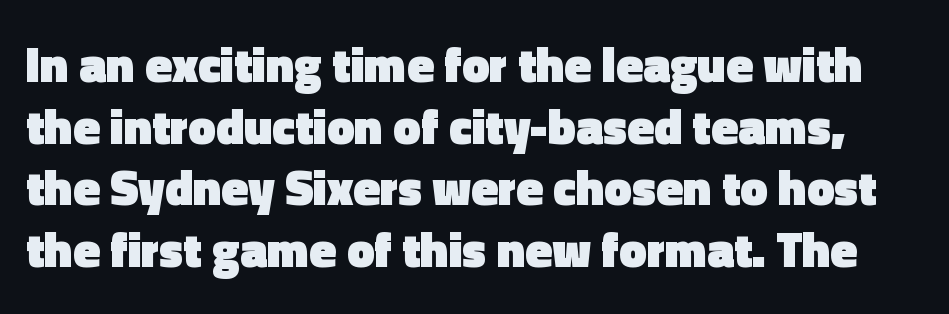
{"serif": "no", "italic": "no", "bold": "yes", "weight": "heavy", "width": "normal", "x_height": "medium", "monospaced": "no", "underline": "no", "line_spacing": "normal", "line_spacing_ratio": 1.26, "letter_spacing": "normal", "letter_spacing_em": 0.0, "glyph_px": 49}
